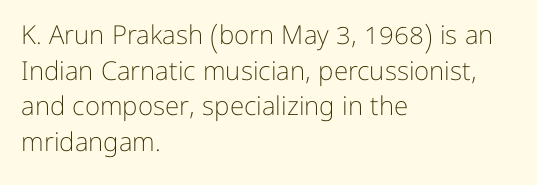
The image shows 26 px text type, upright; set left-aligned, normal line spacing (1.37x), normal letter spacing, not underlined.
